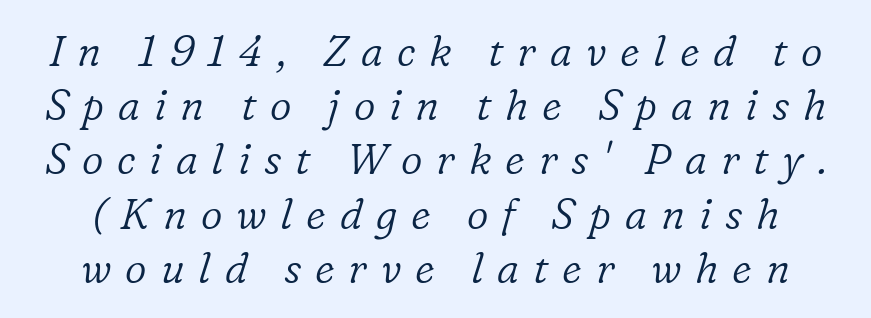
{"serif": "yes", "italic": "yes", "lean": "right", "slant_degrees": 16, "bold": "no", "weight": "light", "width": "normal", "stroke_contrast": "low", "x_height": "medium", "monospaced": "no", "underline": "no", "line_spacing": "normal", "line_spacing_ratio": 1.29, "letter_spacing": "wide", "letter_spacing_em": 0.33, "glyph_px": 42}
